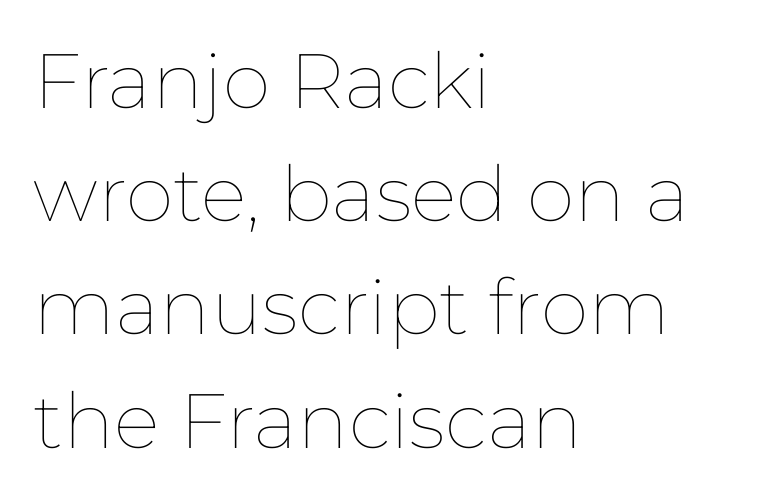
The image shows 77 px thin type, upright; set left-aligned, normal line spacing (1.47x), normal letter spacing, not underlined; low stroke contrast and a medium x-height.
